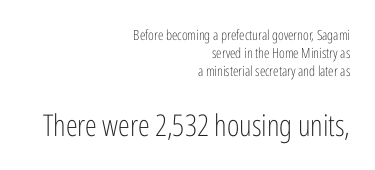
{"serif": "no", "italic": "no", "bold": "no", "weight": "light", "width": "condensed", "stroke_contrast": "low", "x_height": "medium", "monospaced": "no", "underline": "no", "align": "right", "line_spacing": "normal", "line_spacing_ratio": 1.28, "letter_spacing": "normal", "letter_spacing_em": 0.0, "larger_block": "second", "size_ratio": 2.14, "glyph_px": 30}
